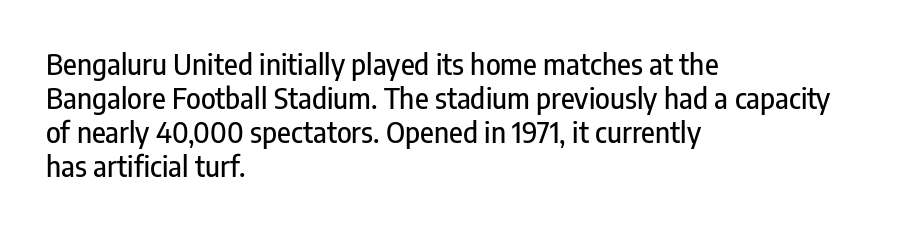
{"serif": "no", "italic": "no", "width": "condensed", "stroke_contrast": "low", "x_height": "medium", "monospaced": "no", "underline": "no", "align": "left", "line_spacing_ratio": 1.21, "letter_spacing": "normal", "letter_spacing_em": 0.0, "glyph_px": 28}
